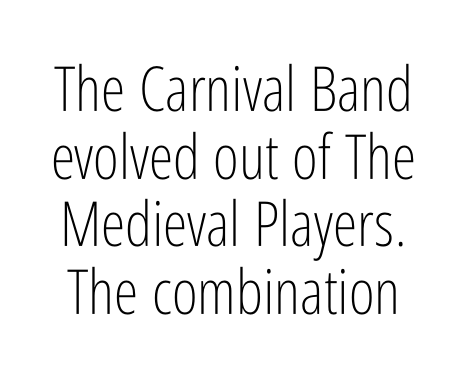
Q: Is the text bold? A: No.
Q: Is the text italic (slanted)? A: No, it is upright.
Q: Is the typeface a serif or a sans-serif typeface? A: Sans-serif.
Q: Is the text underlined? A: No.
Q: Is the spacing between letters normal or unusually wide? A: Normal.
Q: Is the spacing between lines tight, normal or loose? A: Tight.
Q: Width (condensed, normal, or wide)? A: Condensed.
Q: Stroke contrast? A: Low.
Q: x-height? A: Medium.
Q: Monospaced? A: No.
